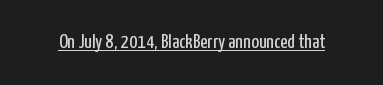
The image shows 20 px text type, upright; set normal letter spacing, underlined.
